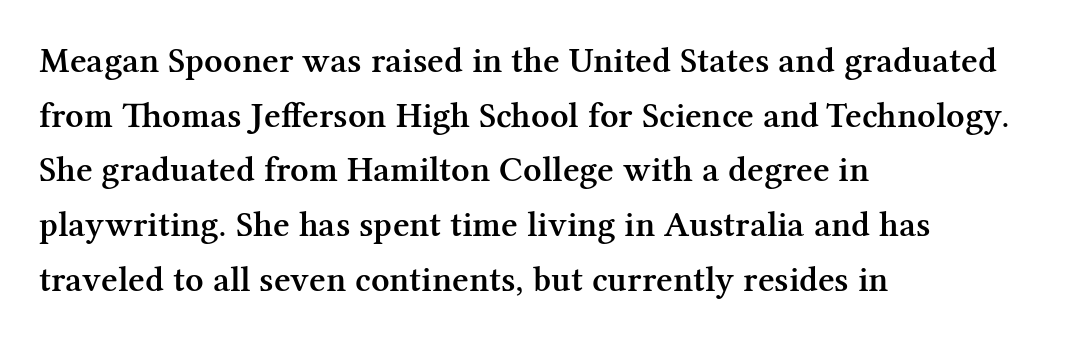
Q: Is the text bold? A: Semi-bold.
Q: Is the text italic (slanted)? A: No, it is upright.
Q: Is the typeface a serif or a sans-serif typeface? A: Serif.
Q: Is the text underlined? A: No.
Q: How is the paragraph aligned? A: Left-aligned.
Q: Is the spacing between letters normal or unusually wide? A: Normal.
Q: Is the spacing between lines tight, normal or loose? A: Normal.
Q: Width (condensed, normal, or wide)? A: Normal.
Q: Stroke contrast? A: Medium.
Q: x-height? A: Medium.
Q: Monospaced? A: No.
